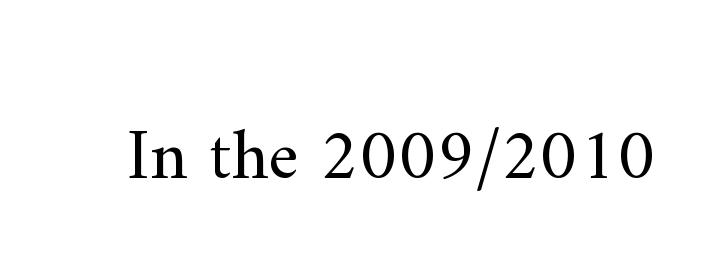
{"serif": "yes", "italic": "no", "bold": "no", "weight": "regular", "width": "normal", "stroke_contrast": "medium", "x_height": "small", "monospaced": "no", "underline": "no", "letter_spacing": "normal", "letter_spacing_em": 0.0, "glyph_px": 73}
